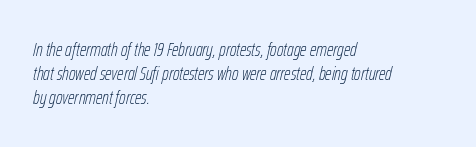
Q: Is the text bold? A: No.
Q: Is the text italic (slanted)? A: Yes, it leans right by about 12 degrees.
Q: Is the text underlined? A: No.
Q: How is the paragraph aligned? A: Left-aligned.
Q: Is the spacing between letters normal or unusually wide? A: Normal.
